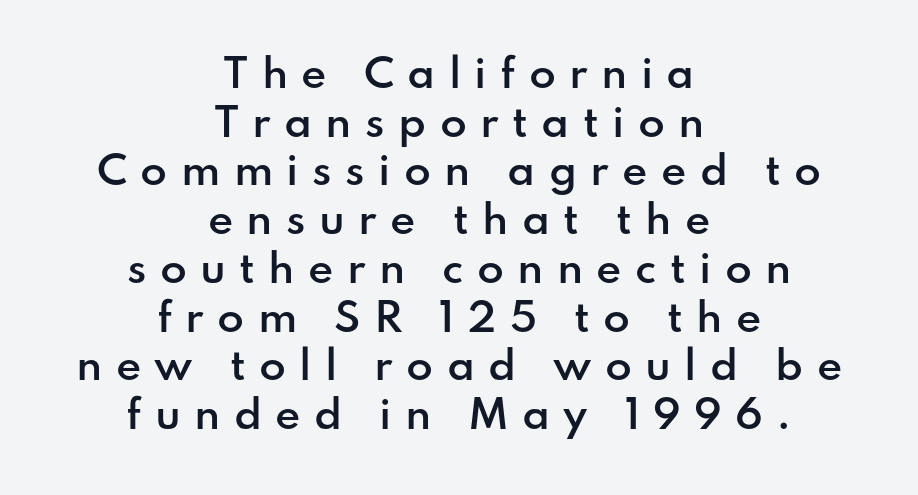
Is this a fixed-width face? No — the glyphs have proportional, varying widths. Each line is balanced around a shared central axis. Display-style spreading of the glyphs; the letterfit is very open. Summary of vertical rhythm: regular, with standard interline spacing. Set as a demibold, roughly 600 on the weight scale.
